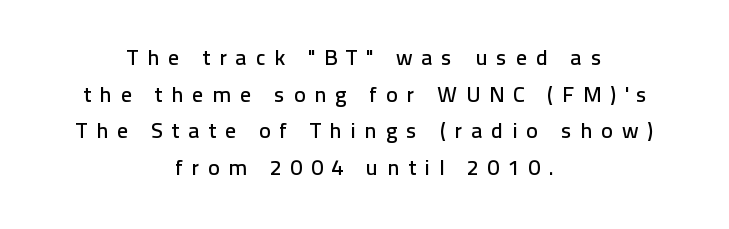
The image shows 22 px text type, upright; set centered, normal line spacing (1.66x), unusually wide letter spacing (+0.4 em), not underlined.
